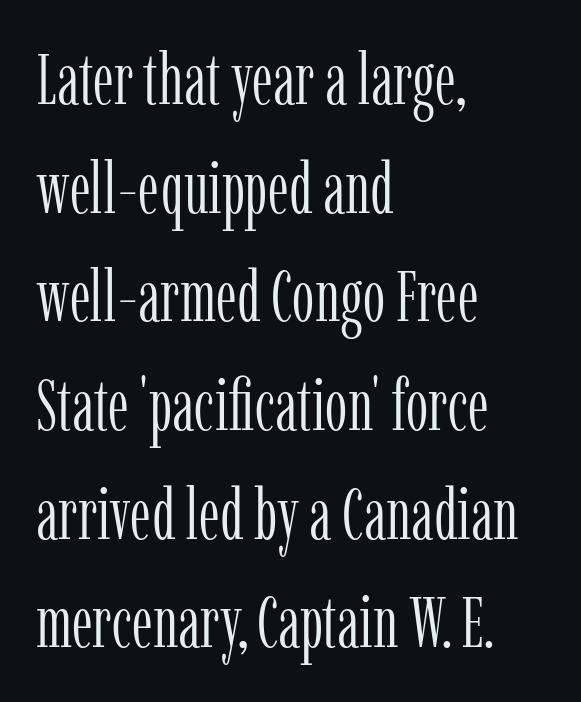
The image shows 71 px light, condensed serif type, upright; set left-aligned, normal line spacing (1.53x), normal letter spacing, not underlined; low stroke contrast and a medium x-height.
